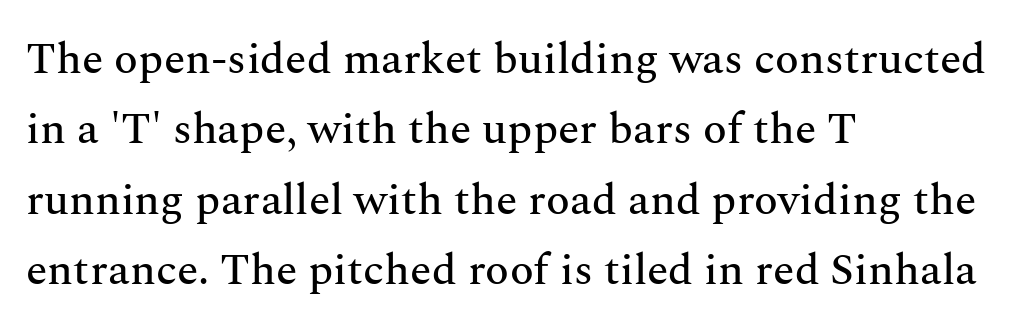
Here the glyphs are tracked normally, forming tight word shapes. Do the letters lean? They stand straight. Unlike a clean sans, this face finishes its strokes with serifs. Unmarked baselines from the first word to the last. This sample has the flowing, uneven cadence of proportional lettering.
